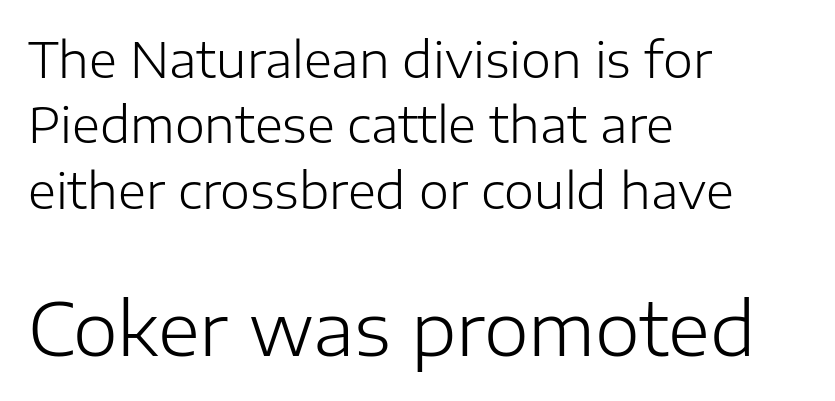
Q: Is the text bold? A: No.
Q: Is the text italic (slanted)? A: No, it is upright.
Q: Is the typeface a serif or a sans-serif typeface? A: Sans-serif.
Q: Is the text underlined? A: No.
Q: How is the paragraph aligned? A: Left-aligned.
Q: Is the spacing between letters normal or unusually wide? A: Normal.
Q: Is the spacing between lines tight, normal or loose? A: Normal.
Q: Which block of text is set in a larger size, the first (top) or the second (bottom)? A: The second (bottom) one.
Q: Width (condensed, normal, or wide)? A: Normal.
Q: Stroke contrast? A: Low.
Q: x-height? A: Medium.
Q: Monospaced? A: No.
